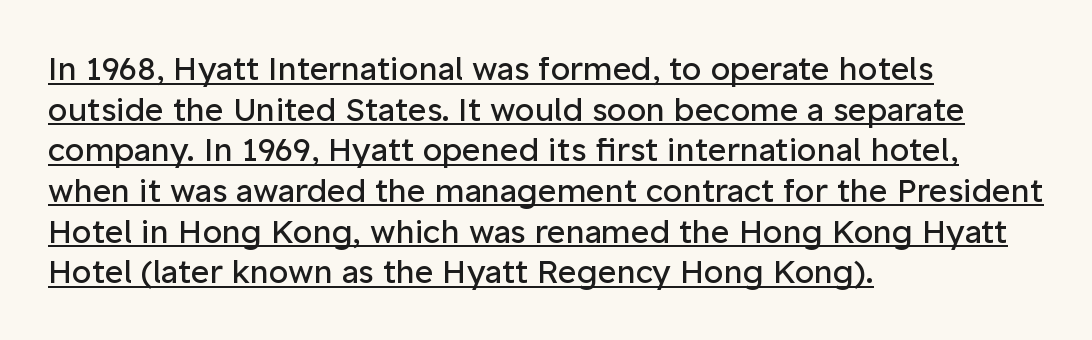
You can tell from the bare stems that sans-serif type was used. The paragraph has a hard left edge and a soft right edge. Each stroke keeps to a modest, everyday thickness or less. Is this a fixed-width face? No — the glyphs have proportional, varying widths. There is no visible air inserted between adjacent glyphs. The specimen includes a rule beneath the text block's lines.
